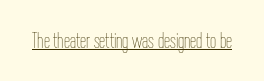
Does a line run under the words? Yes, clearly. Each word holds together tightly as a unit, with standard inter-letter gaps. When letters stand straight like this, we call the style roman or upright. Compared with a typical body face, this is equally light or lighter still.
